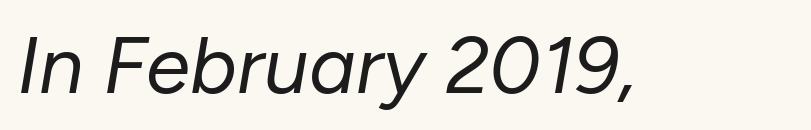
The letters look calm and open, with moderate or lighter stems. The rendering uses natural spacing where letterforms have individual widths. Letter spacing: default. The space beneath each line is pristine and unruled. Style check: oblique.
